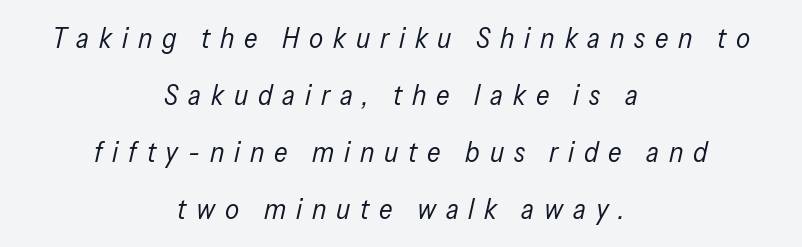
{"italic": "yes", "lean": "right", "slant_degrees": 13, "bold": "no", "weight": "regular", "width": "condensed", "stroke_contrast": "low", "x_height": "medium", "monospaced": "no", "underline": "no", "align": "center", "line_spacing": "loose", "line_spacing_ratio": 2.03, "letter_spacing": "wide", "letter_spacing_em": 0.35, "glyph_px": 28}
